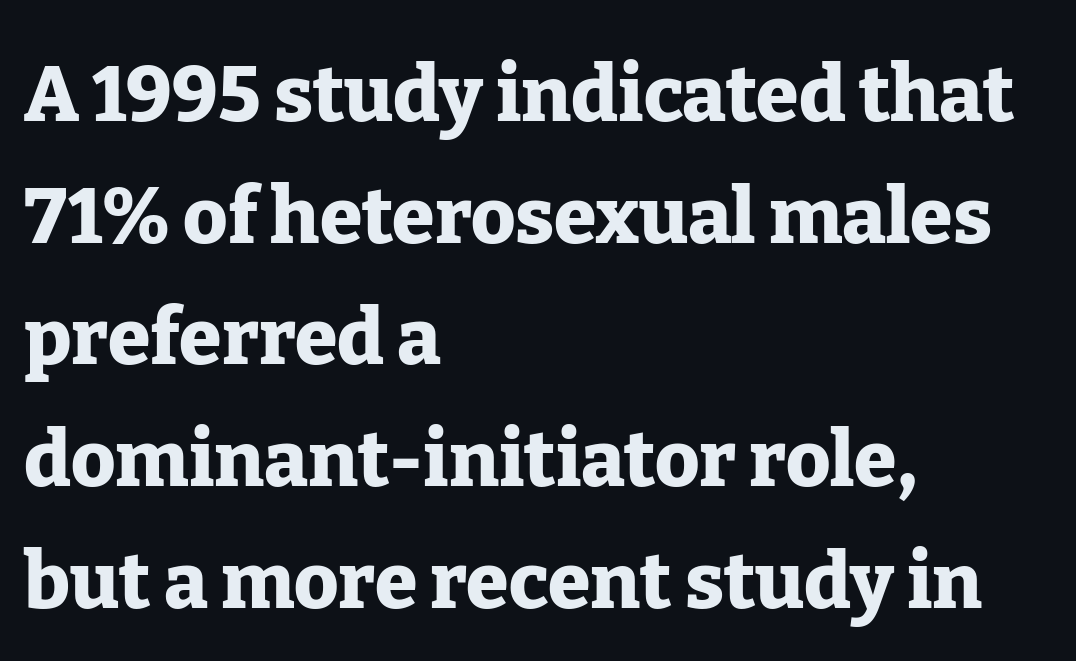
The image shows 77 px heavy serif type, upright; set left-aligned, normal line spacing (1.58x), normal letter spacing, not underlined; low stroke contrast and a medium x-height.
